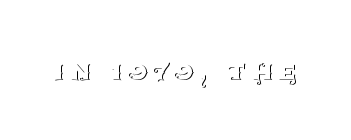
The image shows 31 px thin serif type, upright; set unusually wide letter spacing (+0.21 em), not underlined; medium stroke contrast and a large x-height.
